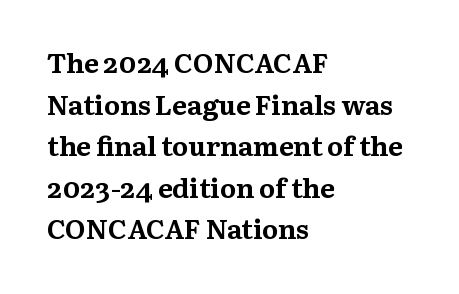
This sample keeps an unexceptional amount of space between lines. Which margin do the lines hug? The left one — the right edge is uneven. The specimen omits any rule beneath the text block's lines. Students, note that the glyphs here touch the page at normal intervals. This is heavy type, rendered in bold.
